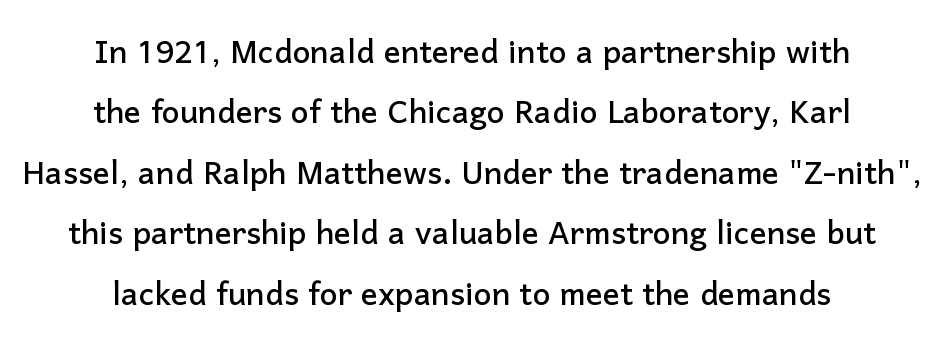
Q: Is the text italic (slanted)? A: No, it is upright.
Q: Is the typeface a serif or a sans-serif typeface? A: Sans-serif.
Q: Is the text underlined? A: No.
Q: How is the paragraph aligned? A: Centered.
Q: Is the spacing between letters normal or unusually wide? A: Normal.
Q: Is the spacing between lines tight, normal or loose? A: Normal.
Q: Width (condensed, normal, or wide)? A: Normal.
Q: Stroke contrast? A: Low.
Q: x-height? A: Medium.
Q: Monospaced? A: No.
